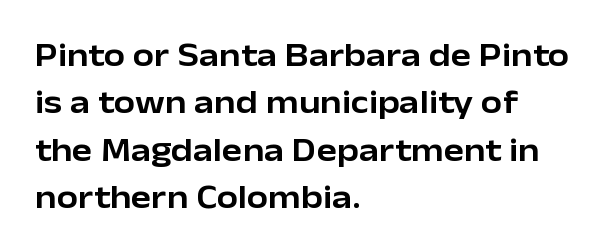
{"serif": "no", "italic": "no", "width": "normal", "stroke_contrast": "low", "x_height": "medium", "monospaced": "no", "underline": "no", "align": "left", "line_spacing": "normal", "line_spacing_ratio": 1.39, "letter_spacing": "normal", "letter_spacing_em": 0.0, "glyph_px": 34}
